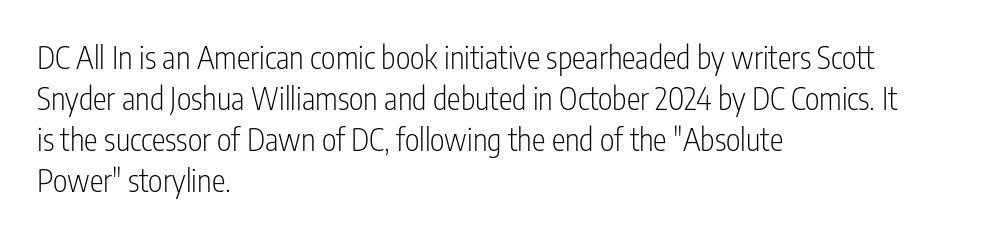
Q: Is the text bold? A: No.
Q: Is the text italic (slanted)? A: No, it is upright.
Q: Is the typeface a serif or a sans-serif typeface? A: Sans-serif.
Q: Is the text underlined? A: No.
Q: How is the paragraph aligned? A: Left-aligned.
Q: Is the spacing between letters normal or unusually wide? A: Normal.
Q: Is the spacing between lines tight, normal or loose? A: Normal.
Q: Width (condensed, normal, or wide)? A: Condensed.
Q: Stroke contrast? A: Low.
Q: x-height? A: Medium.
Q: Monospaced? A: No.
